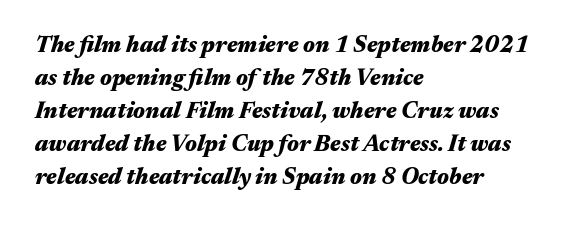
Q: Is the text bold? A: Yes.
Q: Is the text italic (slanted)? A: Yes, it leans right by about 17 degrees.
Q: Is the text underlined? A: No.
Q: How is the paragraph aligned? A: Left-aligned.
Q: Is the spacing between letters normal or unusually wide? A: Normal.
Q: Is the spacing between lines tight, normal or loose? A: Normal.
